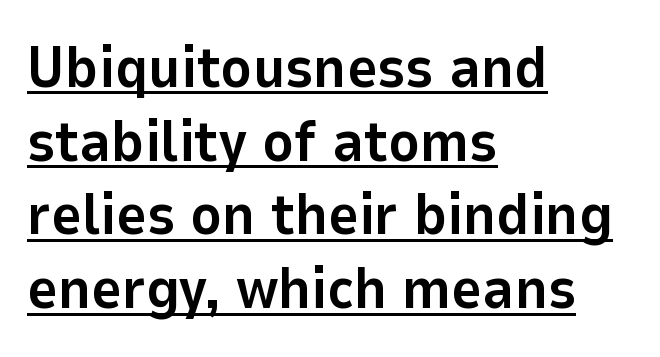
Q: Is the text bold? A: Yes.
Q: Is the text italic (slanted)? A: No, it is upright.
Q: Is the typeface a serif or a sans-serif typeface? A: Sans-serif.
Q: Is the text underlined? A: Yes.
Q: How is the paragraph aligned? A: Left-aligned.
Q: Is the spacing between letters normal or unusually wide? A: Normal.
Q: Is the spacing between lines tight, normal or loose? A: Normal.
Q: Width (condensed, normal, or wide)? A: Normal.
Q: Stroke contrast? A: Low.
Q: x-height? A: Medium.
Q: Monospaced? A: No.
